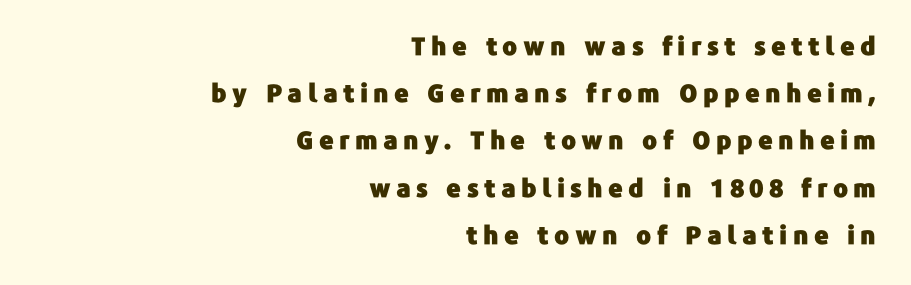
The passage shown has open, widely tracked lettering throughout. In terms of posture, this sample is upright. Each row of text sits above clean, open space. Line endings align vertically; line beginnings do not.
